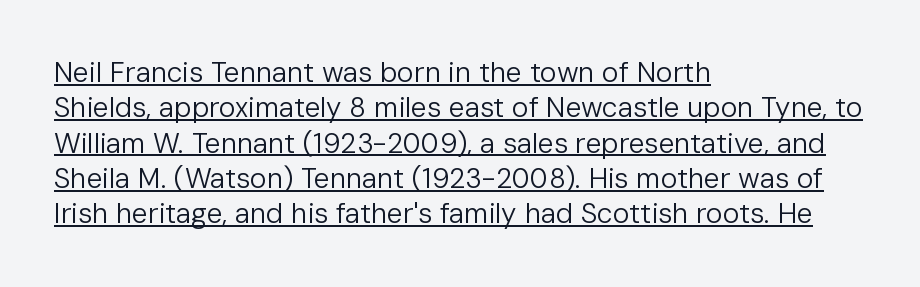
What kind of face is this? One without serifs — a sans. These lines are rendered in a variable-pitch font. Underlined type. What's the leading like? Ordinary, nothing unusual.
